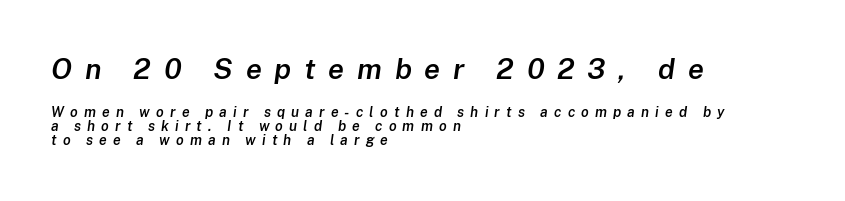
Q: Is the text bold? A: Semi-bold.
Q: Is the text italic (slanted)? A: Yes, it leans right by about 8 degrees.
Q: Is the text underlined? A: No.
Q: How is the paragraph aligned? A: Left-aligned.
Q: Is the spacing between letters normal or unusually wide? A: Unusually wide.
Q: Is the spacing between lines tight, normal or loose? A: Tight.
Q: Which block of text is set in a larger size, the first (top) or the second (bottom)? A: The first (top) one.
Q: Width (condensed, normal, or wide)? A: Normal.
Q: Stroke contrast? A: Low.
Q: x-height? A: Medium.
Q: Monospaced? A: No.
